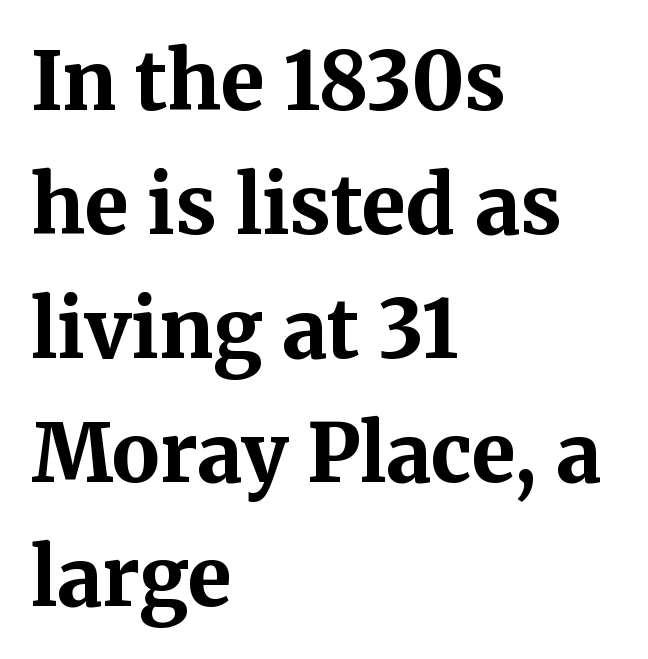
The image shows 80 px bold serif type, upright; set left-aligned, normal line spacing (1.55x), normal letter spacing, not underlined; medium stroke contrast and a medium x-height.
